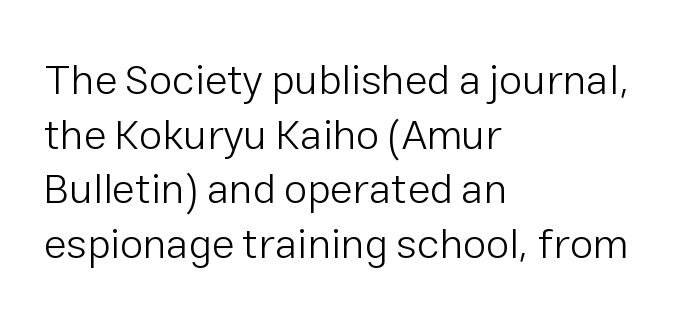
Serifs: no, the terminals of the letterforms are clean. Compared with a typical body face, this is equally light or lighter still. Line spacing here is normal. Each letter keeps its own natural width here, so spacing adapts to shape. Caption: multi-line text, flush left, ragged right.
